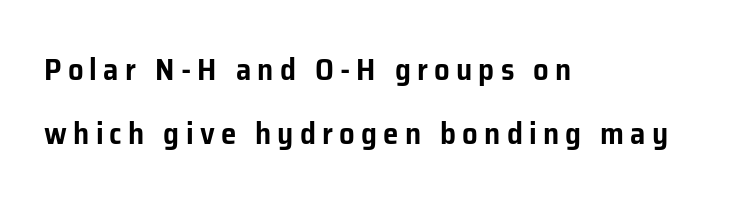
The image shows 31 px sans-serif type, upright; set left-aligned, loose line spacing (2.07x), unusually wide letter spacing (+0.2 em), not underlined; low stroke contrast and a medium x-height.
